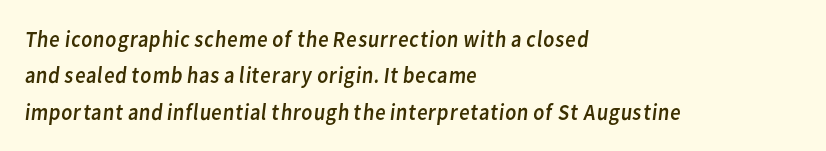
{"bold": "no", "underline": "no", "align": "left", "line_spacing": "normal", "line_spacing_ratio": 1.58, "letter_spacing": "normal", "letter_spacing_em": 0.0, "glyph_px": 23}
